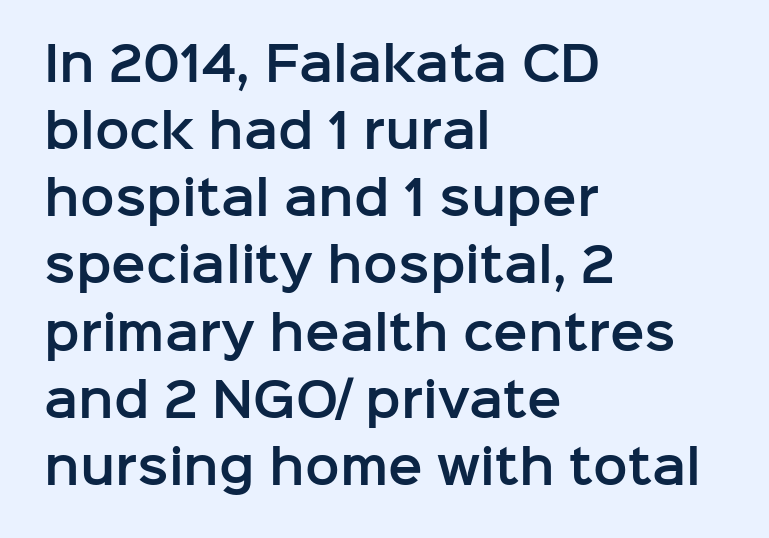
These lines are set flush left with a ragged right edge. Successive baselines arrive at the customary interval. The typography opts for an upright posture over an oblique one. To sum up the face: it is a sans, with no serifs. Decoration check: the copy has no underline.
